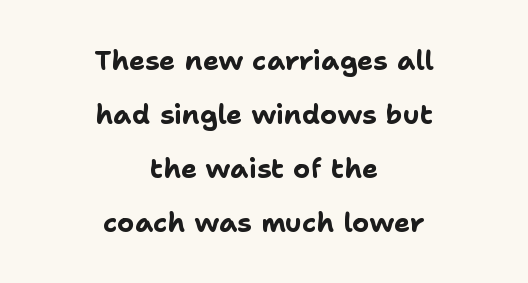
The image shows 27 px bold type, upright; set centered, loose line spacing (2.0x), normal letter spacing, not underlined.
